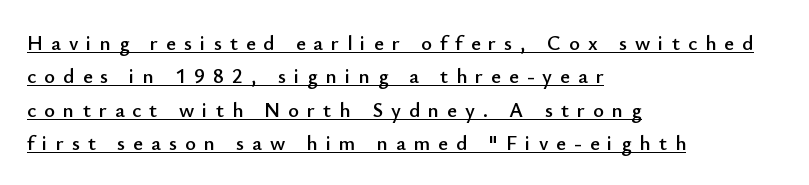
The image shows 21 px text type, upright; set left-aligned, normal line spacing (1.59x), unusually wide letter spacing (+0.38 em), underlined.
